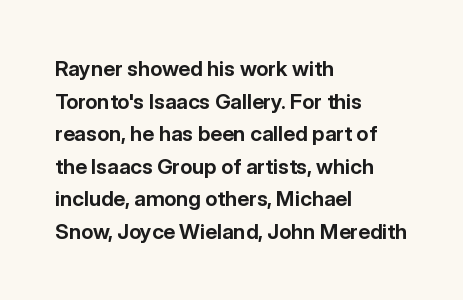
Q: Is the text bold? A: Yes.
Q: Is the text italic (slanted)? A: No, it is upright.
Q: Is the text underlined? A: No.
Q: How is the paragraph aligned? A: Left-aligned.
Q: Is the spacing between letters normal or unusually wide? A: Normal.
Q: Is the spacing between lines tight, normal or loose? A: Normal.
